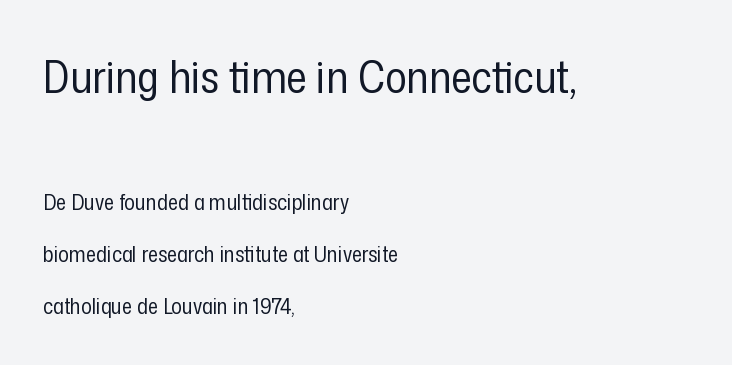
The image shows 45 px regular-weight, condensed sans-serif type, upright; set left-aligned, loose line spacing (2.37x), normal letter spacing, not underlined; the first (top) block is 2.05x larger; low stroke contrast and a medium x-height.
